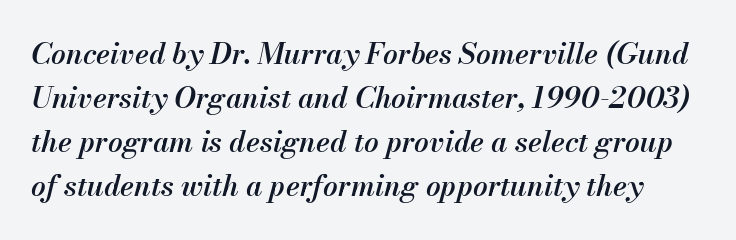
Q: Is the text bold? A: Semi-bold.
Q: Is the text italic (slanted)? A: Yes, it leans right by about 13 degrees.
Q: Is the text underlined? A: No.
Q: Is the spacing between letters normal or unusually wide? A: Normal.
Q: Is the spacing between lines tight, normal or loose? A: Normal.
Q: Width (condensed, normal, or wide)? A: Normal.
Q: Stroke contrast? A: Medium.
Q: x-height? A: Small.
Q: Monospaced? A: No.
